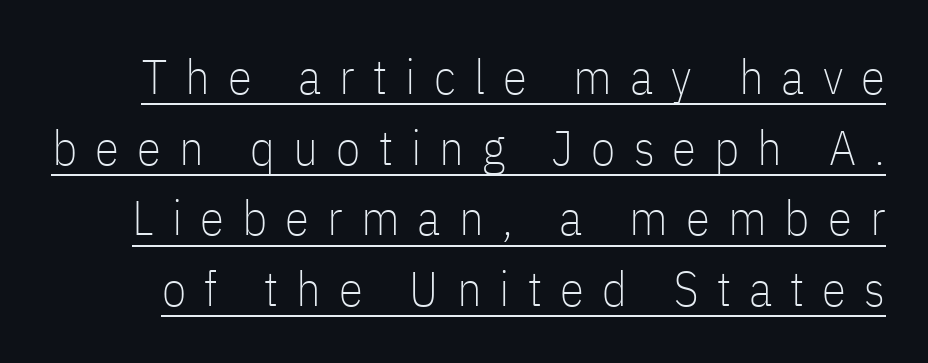
Q: Is the text bold? A: No.
Q: Is the text italic (slanted)? A: No, it is upright.
Q: Is the typeface a serif or a sans-serif typeface? A: Sans-serif.
Q: Is the text underlined? A: Yes.
Q: Is the spacing between letters normal or unusually wide? A: Unusually wide.
Q: Is the spacing between lines tight, normal or loose? A: Normal.
Q: Width (condensed, normal, or wide)? A: Condensed.
Q: Stroke contrast? A: Low.
Q: x-height? A: Medium.
Q: Monospaced? A: No.
